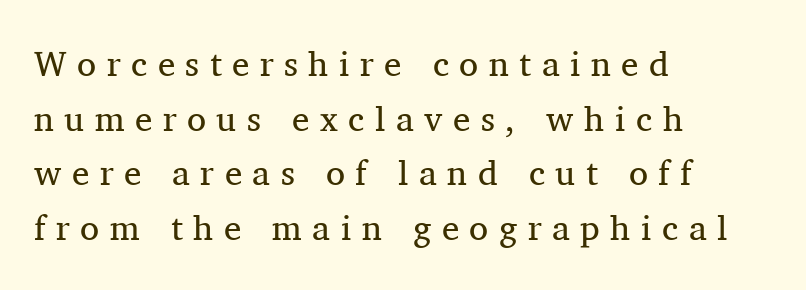
Q: Is the text bold? A: No.
Q: Is the text italic (slanted)? A: No, it is upright.
Q: Is the typeface a serif or a sans-serif typeface? A: Serif.
Q: Is the text underlined? A: No.
Q: How is the paragraph aligned? A: Left-aligned.
Q: Is the spacing between letters normal or unusually wide? A: Unusually wide.
Q: Is the spacing between lines tight, normal or loose? A: Normal.
Q: Width (condensed, normal, or wide)? A: Normal.
Q: Stroke contrast? A: Medium.
Q: x-height? A: Medium.
Q: Monospaced? A: No.
